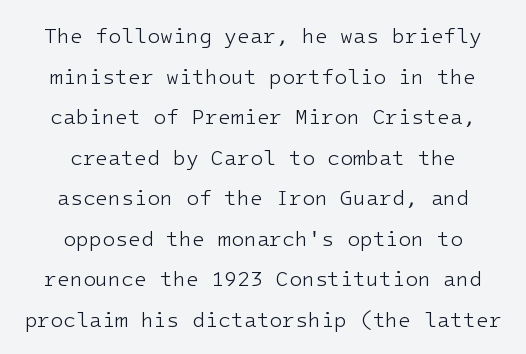
The image shows 21 px text type, upright; set centered, loose line spacing (1.93x), normal letter spacing, not underlined.
